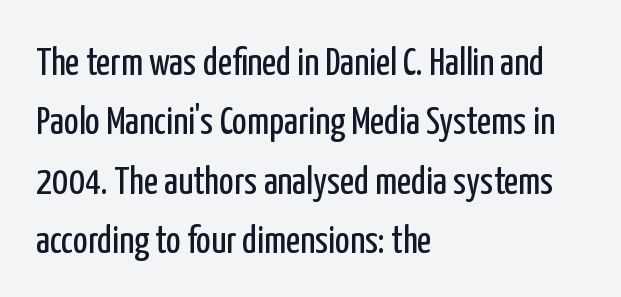
One glance says typical: line gaps are just what's usual. Regarding serifs, this sample does without them. Each line starts at the same left margin while the right side varies. The letters look calm and open, with moderate or lighter stems.
